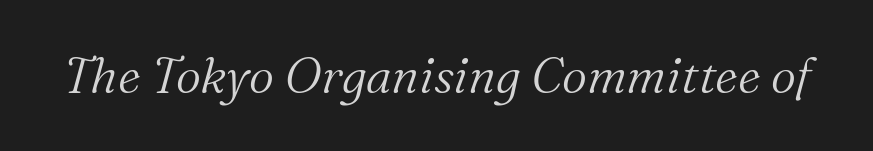
Students, note that the glyphs here touch the page at normal intervals. Serifs: yes, visible at the terminals of the letterforms. A clean baseline with only descenders dipping below it. The strokes are not fattened; the text isn't bold. Varying glyph widths throughout — classic text-font behaviour.
